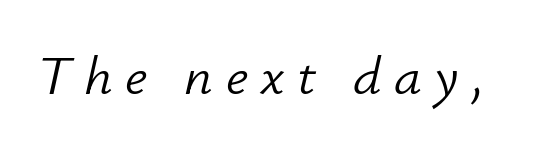
The image shows 55 px light type, italic (leaning right); set unusually wide letter spacing (+0.23 em), not underlined; low stroke contrast and a small x-height.
